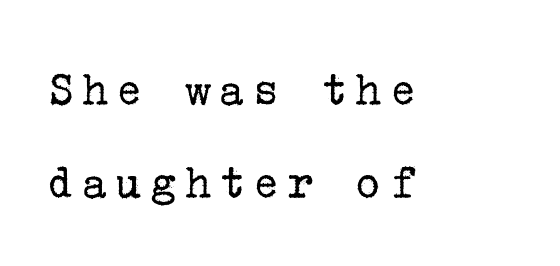
The image shows 49 px regular-weight serif type, upright; set left-aligned, line spacing 1.89x, not underlined; low stroke contrast and a medium x-height.
